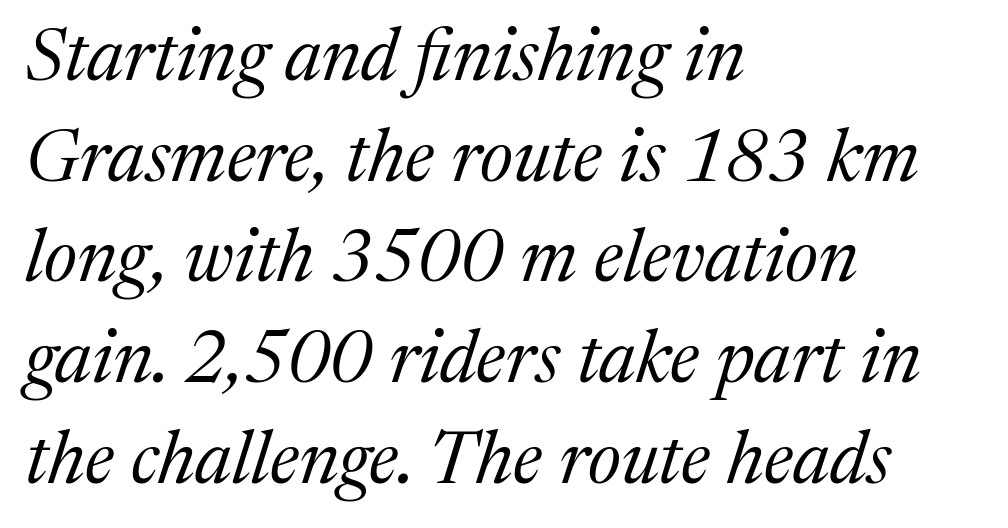
Q: Is the text bold? A: No.
Q: Is the text italic (slanted)? A: Yes, it leans right by about 17 degrees.
Q: Is the typeface a serif or a sans-serif typeface? A: Serif.
Q: Is the text underlined? A: No.
Q: How is the paragraph aligned? A: Left-aligned.
Q: Is the spacing between letters normal or unusually wide? A: Normal.
Q: Is the spacing between lines tight, normal or loose? A: Normal.
Q: Width (condensed, normal, or wide)? A: Normal.
Q: Stroke contrast? A: Medium.
Q: x-height? A: Medium.
Q: Monospaced? A: No.
